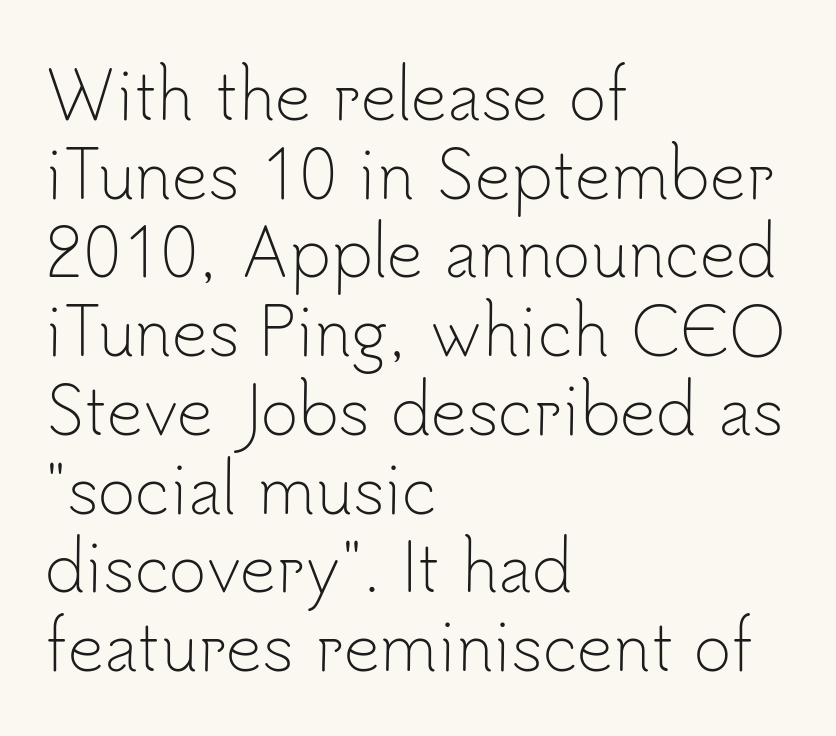
The image shows 64 px light sans-serif type, upright; set left-aligned, line spacing 1.23x, normal letter spacing, not underlined; low stroke contrast and a small x-height.
